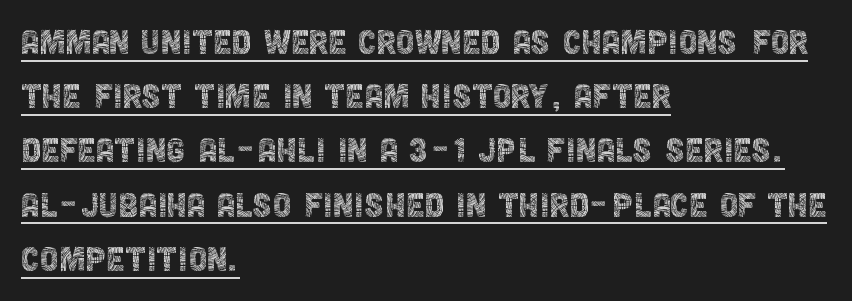
Q: Is the text bold? A: No.
Q: Is the text italic (slanted)? A: No, it is upright.
Q: Is the typeface a serif or a sans-serif typeface? A: Sans-serif.
Q: Is the text underlined? A: Yes.
Q: How is the paragraph aligned? A: Left-aligned.
Q: Is the spacing between letters normal or unusually wide? A: Normal.
Q: Is the spacing between lines tight, normal or loose? A: Normal.
Q: Width (condensed, normal, or wide)? A: Condensed.
Q: x-height? A: Large.
Q: Monospaced? A: No.
